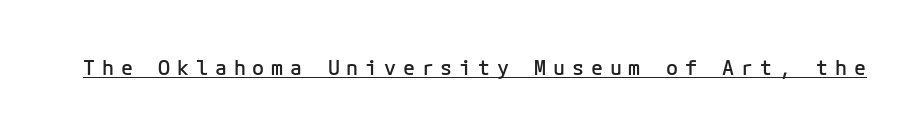
The image shows 20 px text type, upright; set unusually wide letter spacing (+0.34 em), underlined.
